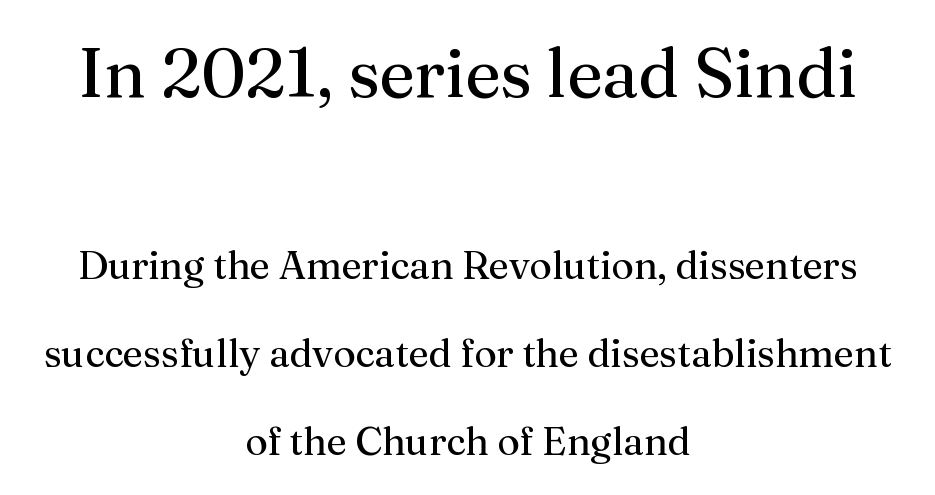
The line-height multiplier appears high, well above default. Bare-footed words on every line. The whitespace from short lines is split evenly between both sides. Nothing unusual about the tracking: characters are spaced as the font intends. The face used here is proportionally spaced, like ordinary book or web type.
